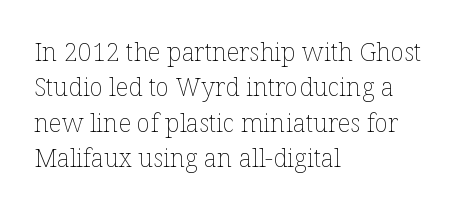
The image shows 25 px text type, upright; set left-aligned, normal line spacing (1.42x), normal letter spacing, not underlined.
